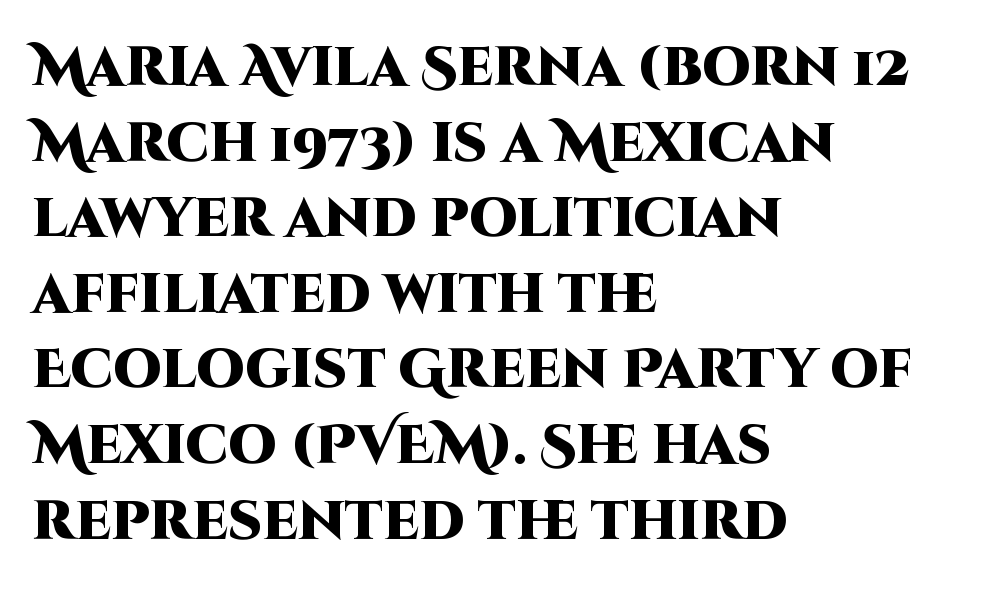
Heavy, bold letterforms. These lines keep a tight, regular rhythm from letter to letter. Unlike a traditional serif, this face leaves its strokes unadorned. Vertically, the passage feels balanced, rows spaced as you'd expect. Character widths vary here, with narrow letters taking less room than wide ones.
